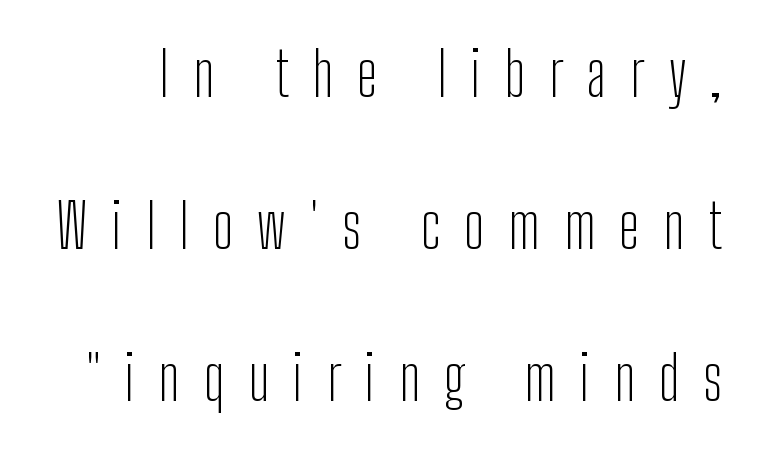
Ascenders rise straight up at ninety degrees. Honestly, there is no underline to notice here at all. On a weight scale, this lands at 450 or below. Between one letter and the next there's a generous, obvious gap.
